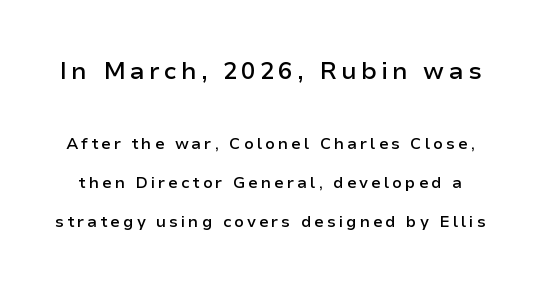
Q: Is the text bold? A: Semi-bold.
Q: Is the text italic (slanted)? A: No, it is upright.
Q: Is the text underlined? A: No.
Q: Is the spacing between lines tight, normal or loose? A: Loose.
Q: Which block of text is set in a larger size, the first (top) or the second (bottom)? A: The first (top) one.
